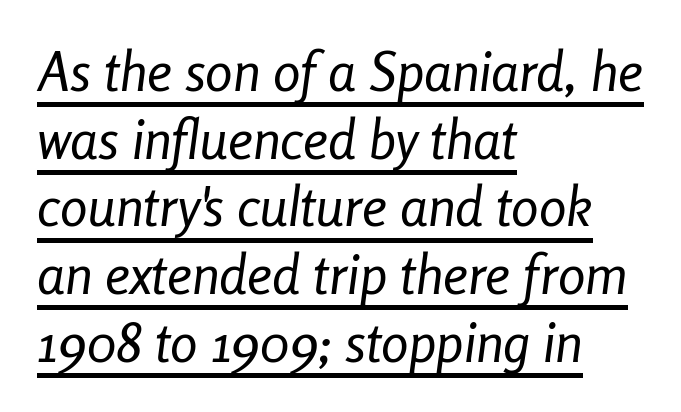
Q: Is the text bold? A: No.
Q: Is the text italic (slanted)? A: Yes, it leans right by about 8 degrees.
Q: Is the text underlined? A: Yes.
Q: How is the paragraph aligned? A: Left-aligned.
Q: Is the spacing between letters normal or unusually wide? A: Normal.
Q: Width (condensed, normal, or wide)? A: Condensed.
Q: Stroke contrast? A: Low.
Q: x-height? A: Medium.
Q: Monospaced? A: No.
